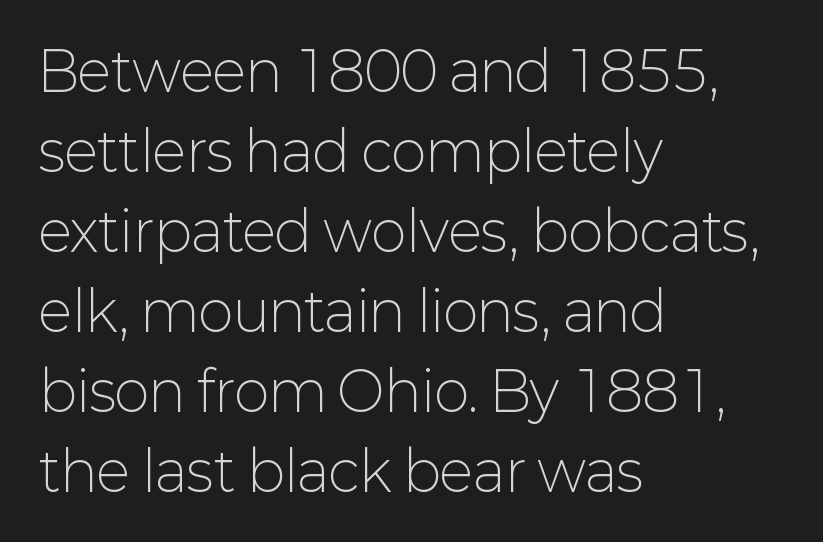
Q: Is the text bold? A: No.
Q: Is the text italic (slanted)? A: No, it is upright.
Q: Is the typeface a serif or a sans-serif typeface? A: Sans-serif.
Q: Is the text underlined? A: No.
Q: How is the paragraph aligned? A: Left-aligned.
Q: Is the spacing between letters normal or unusually wide? A: Normal.
Q: Is the spacing between lines tight, normal or loose? A: Normal.
Q: Width (condensed, normal, or wide)? A: Normal.
Q: Stroke contrast? A: Low.
Q: x-height? A: Medium.
Q: Monospaced? A: No.
